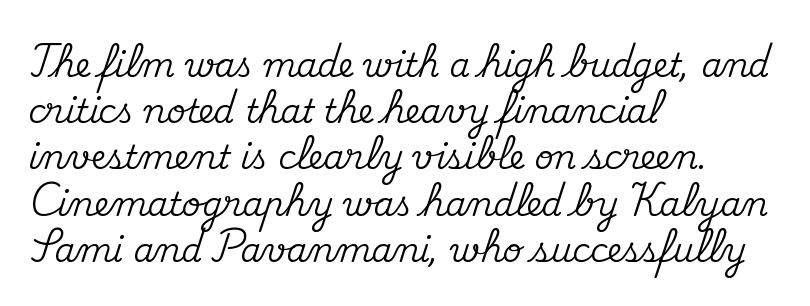
The image shows 33 px serif type; set left-aligned, normal line spacing (1.4x), normal letter spacing, not underlined; medium stroke contrast and a small x-height.
